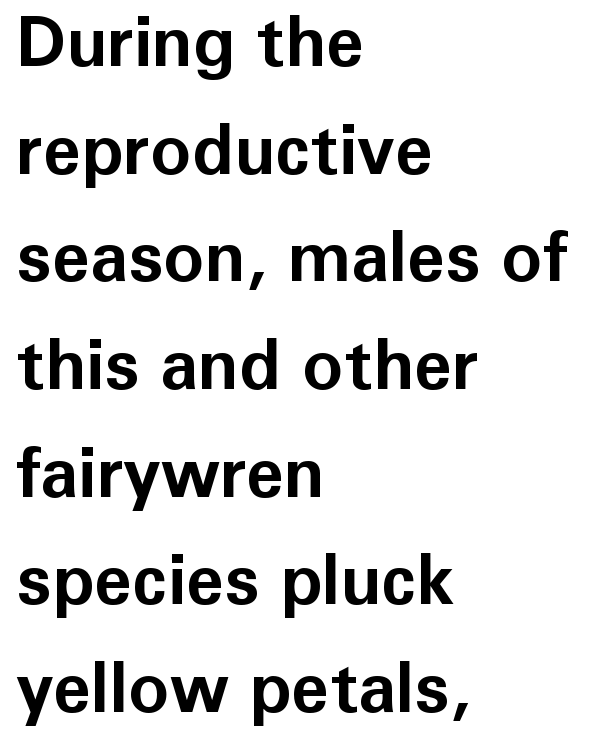
{"serif": "no", "italic": "no", "bold": "yes", "weight": "bold", "width": "normal", "stroke_contrast": "low", "x_height": "medium", "monospaced": "no", "underline": "no", "align": "left", "line_spacing": "normal", "line_spacing_ratio": 1.56, "letter_spacing": "normal", "letter_spacing_em": 0.0, "glyph_px": 69}
